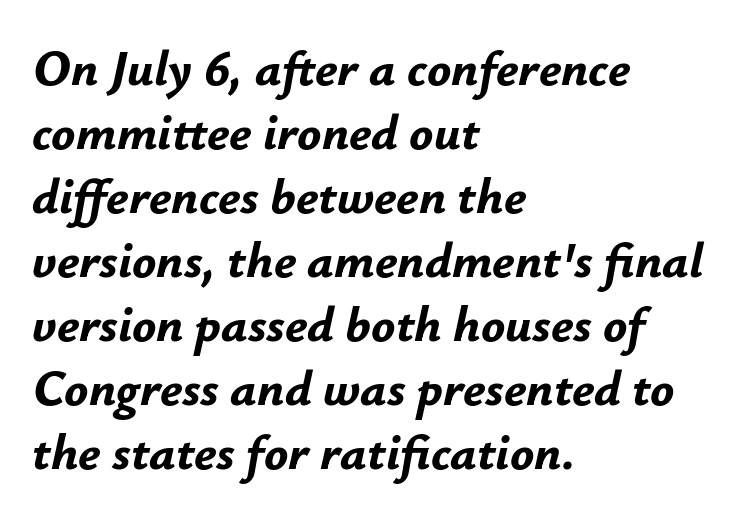
{"italic": "yes", "lean": "right", "slant_degrees": 12, "bold": "yes", "weight": "bold", "width": "normal", "stroke_contrast": "low", "x_height": "small", "monospaced": "no", "underline": "no", "align": "left", "line_spacing": "normal", "line_spacing_ratio": 1.28, "letter_spacing": "normal", "letter_spacing_em": 0.0, "glyph_px": 50}
